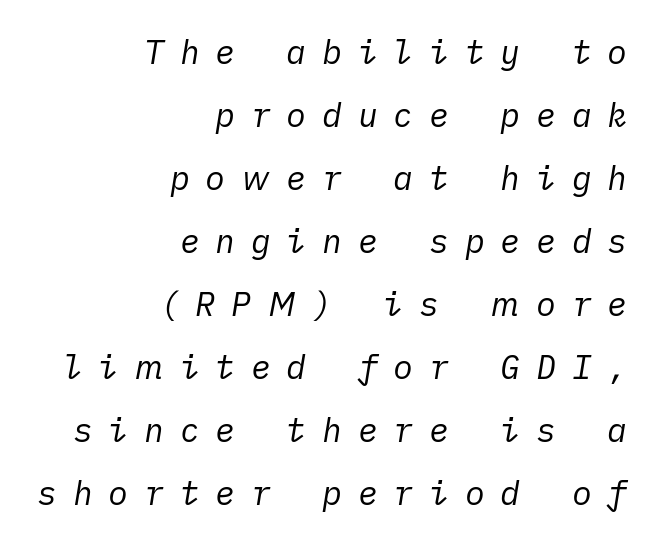
The image shows 33 px regular-weight type, italic (leaning right); set right-aligned, loose line spacing (1.91x), unusually wide letter spacing (+0.48 em), not underlined; low stroke contrast and a medium x-height.
